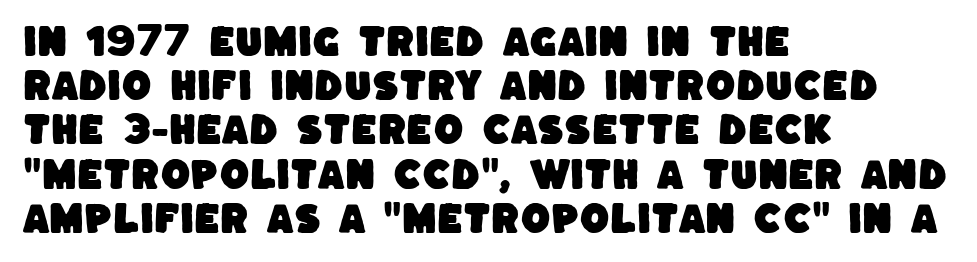
This block has exactly the height ordinary leading produces. Is this a fixed-width face? No — the glyphs have proportional, varying widths. These lines are composed in type without serifs. Honestly, the letter spacing is just normal — you wouldn't notice it. Horizontal alignment here is leftward, the default for most running prose.
